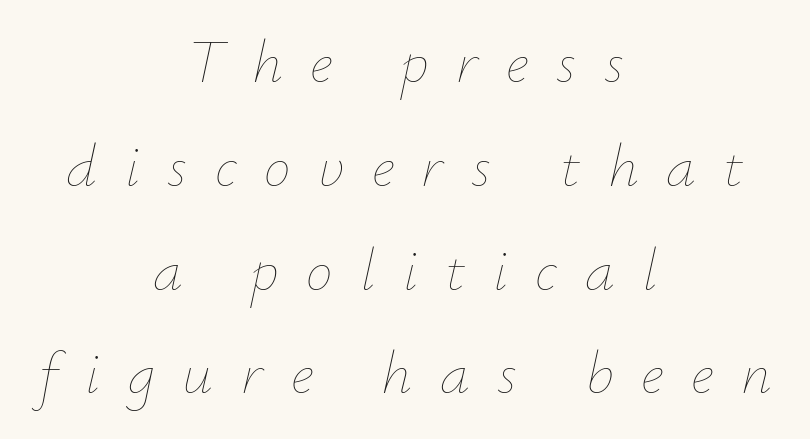
Rule under the text: the space is simply empty. The passage shown is typed in a proportional face where columns would drift. The text carries the slant typical of an italic or oblique font. The weight would be labelled regular, book, light, or lighter still. The line texture is sparse and dotted thanks to wide tracking.
